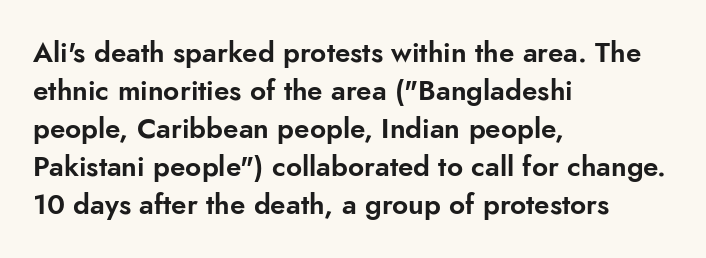
These lines are rendered in a variable-pitch font. When letters stand straight like this, we call the style roman or upright. The gaps between neighbouring characters are ordinary and unremarkable. The lines in this sample share a left origin and differ only in where they stop. Typographically, this falls in the sans-serif category. Line spacing here is normal.
